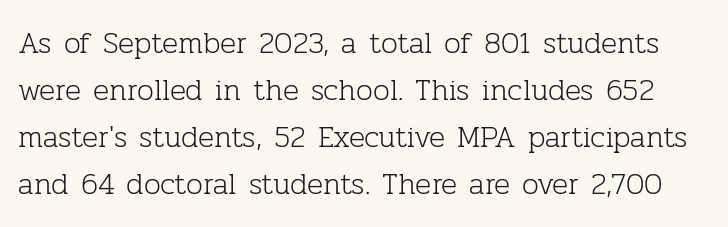
{"serif": "yes", "italic": "no", "bold": "no", "weight": "light", "width": "normal", "stroke_contrast": "low", "x_height": "medium", "monospaced": "no", "underline": "no", "line_spacing": "normal", "line_spacing_ratio": 1.57, "letter_spacing": "normal", "letter_spacing_em": 0.0, "glyph_px": 30}
